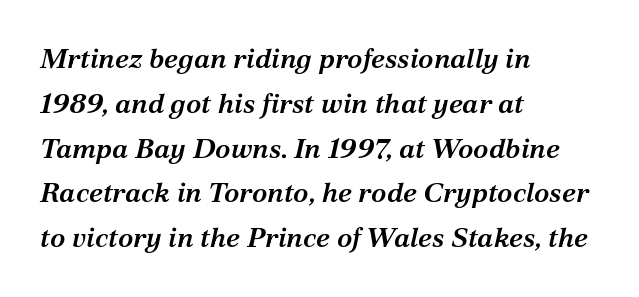
The image shows 28 px semibold serif type, italic (leaning right); set left-aligned, normal line spacing (1.6x), normal letter spacing, not underlined; medium stroke contrast and a medium x-height.
